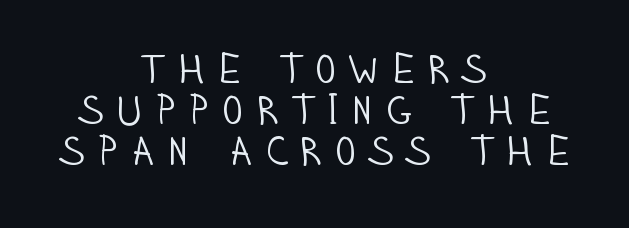
Varying glyph widths throughout — classic text-font behaviour. Posture: straight, roman, zero tilt. The strokes are not fattened; the text isn't bold. You can tell from the bare stems that sans-serif type was used. The string is rendered with underlining switched off.
